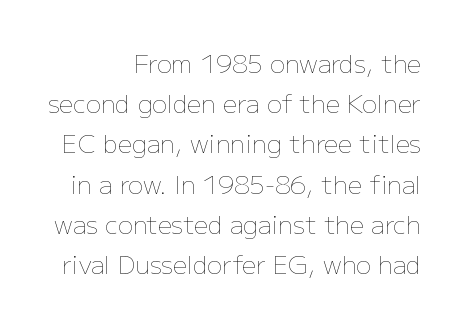
The image shows 25 px text type, upright; set normal line spacing (1.61x), normal letter spacing, not underlined.
